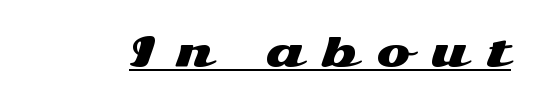
Q: Is the text italic (slanted)? A: Yes.
Q: Is the typeface a serif or a sans-serif typeface? A: Sans-serif.
Q: Is the text underlined? A: Yes.
Q: Is the spacing between letters normal or unusually wide? A: Unusually wide.
Q: Width (condensed, normal, or wide)? A: Wide.
Q: Stroke contrast? A: Medium.
Q: x-height? A: Medium.
Q: Monospaced? A: No.
